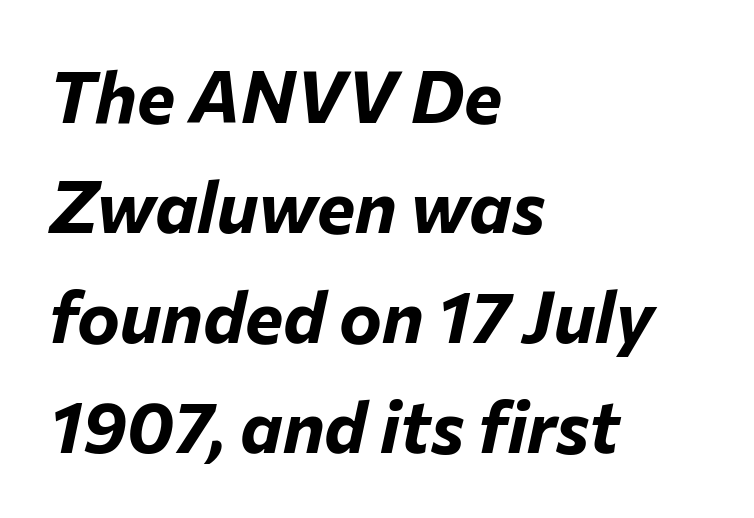
{"italic": "yes", "lean": "right", "slant_degrees": 12, "bold": "yes", "weight": "bold", "width": "normal", "stroke_contrast": "low", "x_height": "medium", "monospaced": "no", "underline": "no", "align": "left", "line_spacing": "normal", "line_spacing_ratio": 1.53, "letter_spacing": "normal", "letter_spacing_em": 0.0, "glyph_px": 72}
